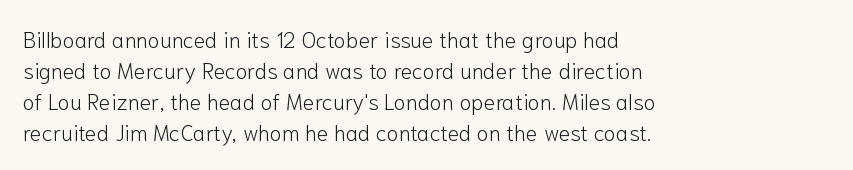
{"italic": "no", "bold": "no", "underline": "no", "align": "left", "line_spacing": "normal", "line_spacing_ratio": 1.41, "letter_spacing": "normal", "letter_spacing_em": 0.0, "glyph_px": 22}
